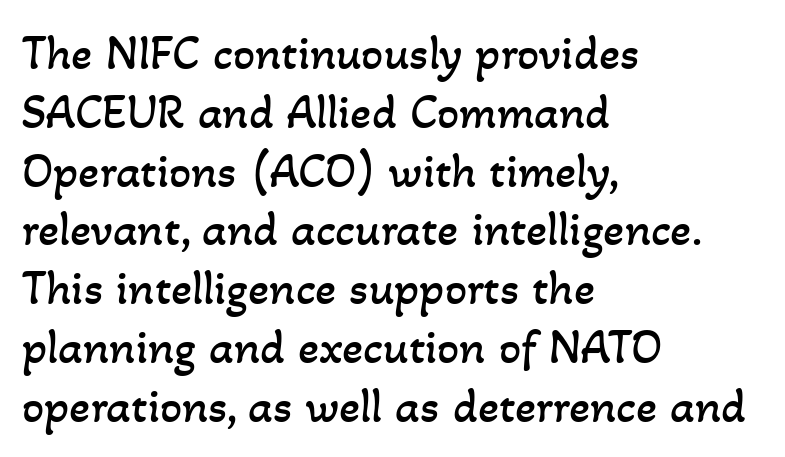
Q: Is the text bold? A: No.
Q: Is the text underlined? A: No.
Q: How is the paragraph aligned? A: Left-aligned.
Q: Is the spacing between letters normal or unusually wide? A: Normal.
Q: Width (condensed, normal, or wide)? A: Normal.
Q: Stroke contrast? A: Low.
Q: x-height? A: Small.
Q: Monospaced? A: No.
